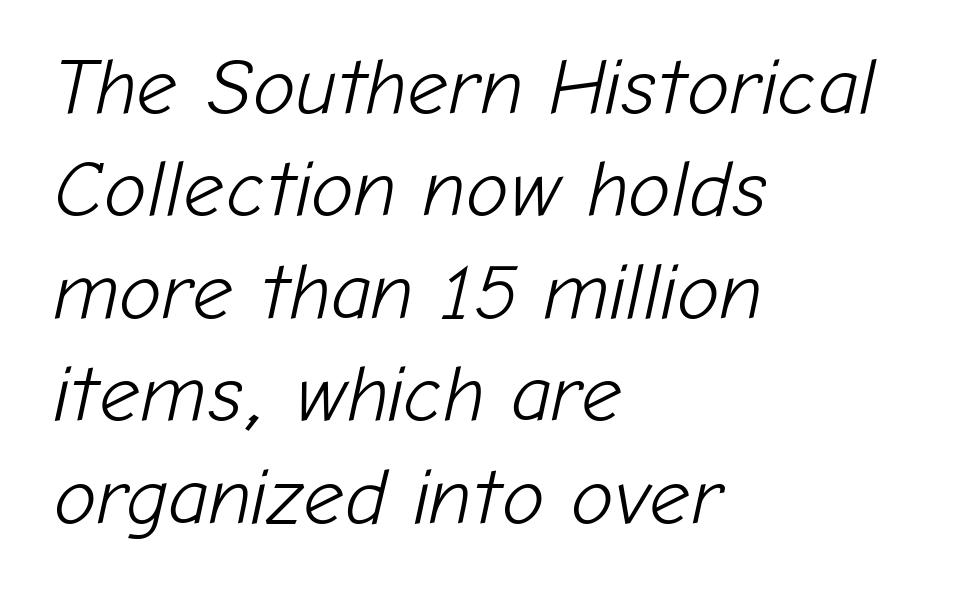
{"italic": "yes", "lean": "right", "slant_degrees": 12, "bold": "no", "weight": "light", "width": "normal", "stroke_contrast": "low", "x_height": "medium", "monospaced": "no", "underline": "no", "align": "left", "line_spacing": "normal", "line_spacing_ratio": 1.28, "letter_spacing": "normal", "letter_spacing_em": 0.0, "glyph_px": 80}
